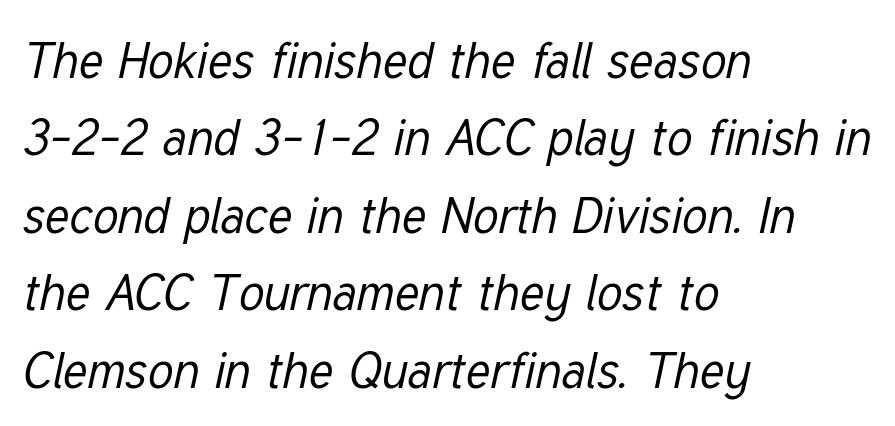
{"italic": "yes", "lean": "right", "slant_degrees": 12, "bold": "no", "weight": "regular", "width": "condensed", "stroke_contrast": "low", "x_height": "medium", "monospaced": "no", "underline": "no", "align": "left", "line_spacing": "normal", "line_spacing_ratio": 1.55, "letter_spacing": "normal", "letter_spacing_em": 0.0, "glyph_px": 50}
